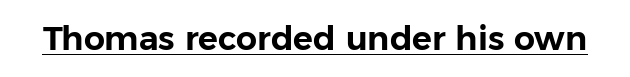
Q: Is the text italic (slanted)? A: No, it is upright.
Q: Is the typeface a serif or a sans-serif typeface? A: Sans-serif.
Q: Is the text underlined? A: Yes.
Q: Is the spacing between letters normal or unusually wide? A: Normal.
Q: Width (condensed, normal, or wide)? A: Normal.
Q: Stroke contrast? A: Low.
Q: x-height? A: Medium.
Q: Monospaced? A: No.
